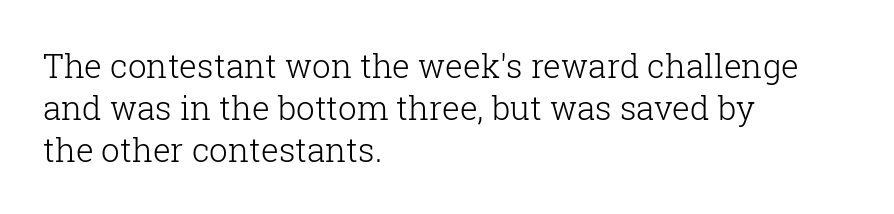
Q: Is the text bold? A: No.
Q: Is the text italic (slanted)? A: No, it is upright.
Q: Is the typeface a serif or a sans-serif typeface? A: Serif.
Q: Is the text underlined? A: No.
Q: How is the paragraph aligned? A: Left-aligned.
Q: Is the spacing between letters normal or unusually wide? A: Normal.
Q: Is the spacing between lines tight, normal or loose? A: Normal.
Q: Width (condensed, normal, or wide)? A: Normal.
Q: Stroke contrast? A: Low.
Q: x-height? A: Medium.
Q: Monospaced? A: No.
